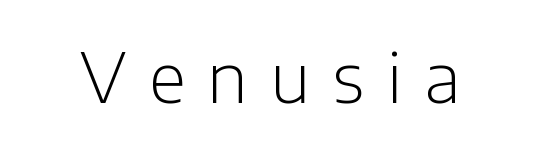
{"serif": "no", "italic": "no", "bold": "no", "weight": "light", "width": "normal", "stroke_contrast": "low", "x_height": "medium", "monospaced": "no", "underline": "no", "letter_spacing": "wide", "letter_spacing_em": 0.32, "glyph_px": 69}
